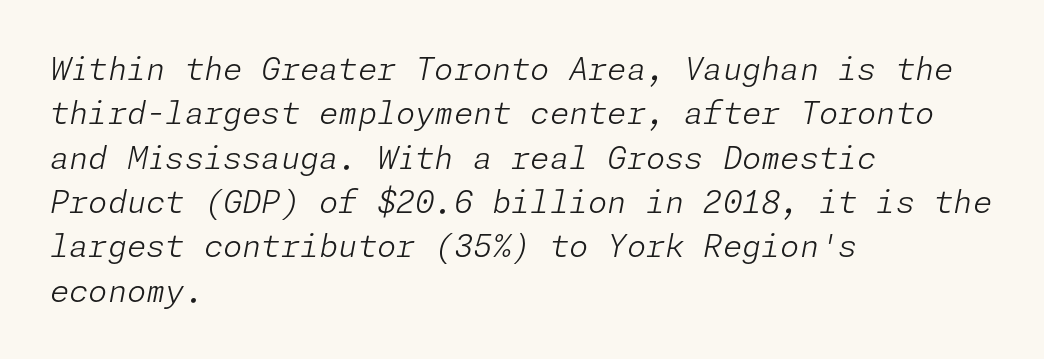
{"italic": "yes", "lean": "right", "slant_degrees": 11, "bold": "no", "weight": "light", "width": "normal", "stroke_contrast": "low", "x_height": "medium", "underline": "no", "align": "left", "line_spacing": "normal", "line_spacing_ratio": 1.43, "letter_spacing": "normal", "letter_spacing_em": 0.0, "glyph_px": 31}
